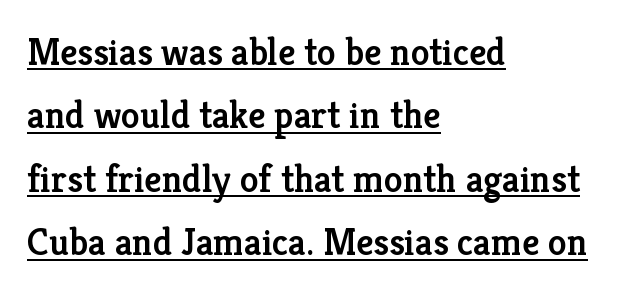
The image shows 38 px semibold serif type, upright; set left-aligned, normal line spacing (1.67x), normal letter spacing, underlined; low stroke contrast and a medium x-height.
